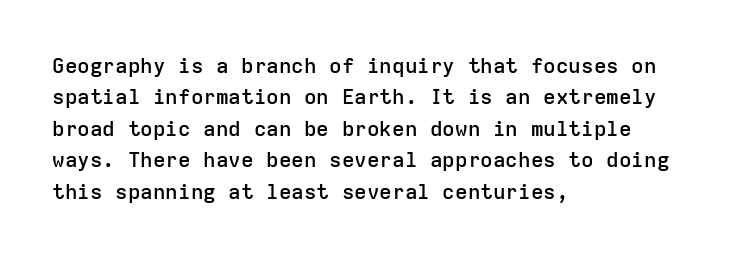
The glyphs have the mass of a demibold cut, below bold. The compositor pushed each line to the left boundary. The passage shown is not underscored anywhere. Caption: standard tracking, unaltered. Reading down the column, the eye jumps a familiar distance to each next line. The axis of the letterforms is exactly vertical.
